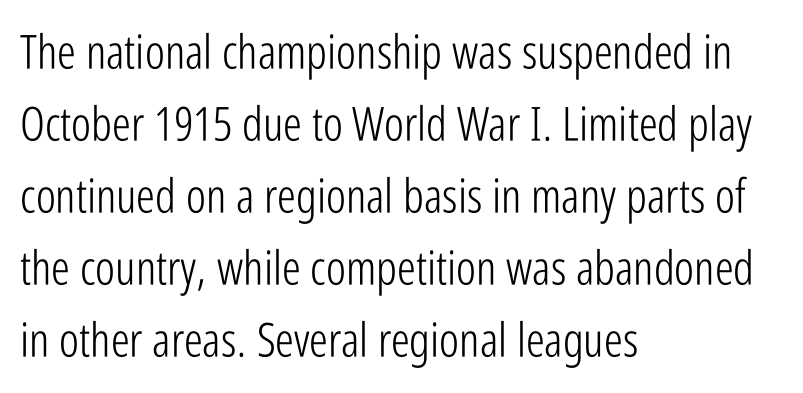
Q: Is the text bold? A: No.
Q: Is the text italic (slanted)? A: No, it is upright.
Q: Is the typeface a serif or a sans-serif typeface? A: Sans-serif.
Q: Is the text underlined? A: No.
Q: How is the paragraph aligned? A: Left-aligned.
Q: Is the spacing between letters normal or unusually wide? A: Normal.
Q: Is the spacing between lines tight, normal or loose? A: Normal.
Q: Width (condensed, normal, or wide)? A: Condensed.
Q: Stroke contrast? A: Low.
Q: x-height? A: Medium.
Q: Monospaced? A: No.
